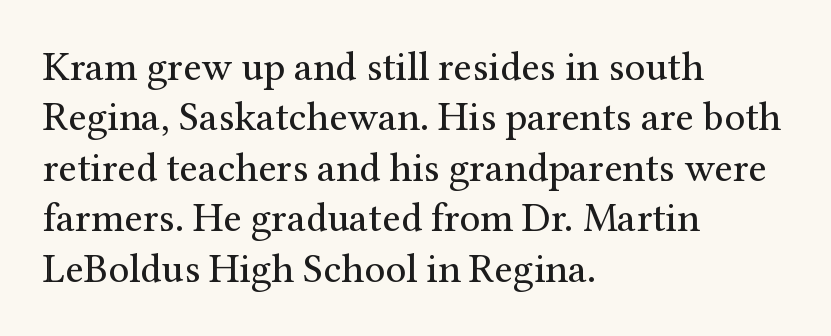
Each line starts at the same left margin while the right side varies. A light-to-regular cut is what we see here. Spacing verdict: proportional, widths tailored to each character. The words here are not underlined.
